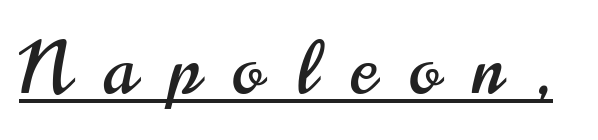
Proportional: the letters do not fall into vertical columns. This rendering widens character spacing well past its baseline value. The rendering shows plain stroke endings on the letterforms — a sans-serif design. These characters rest on top of a visible drawn line.
